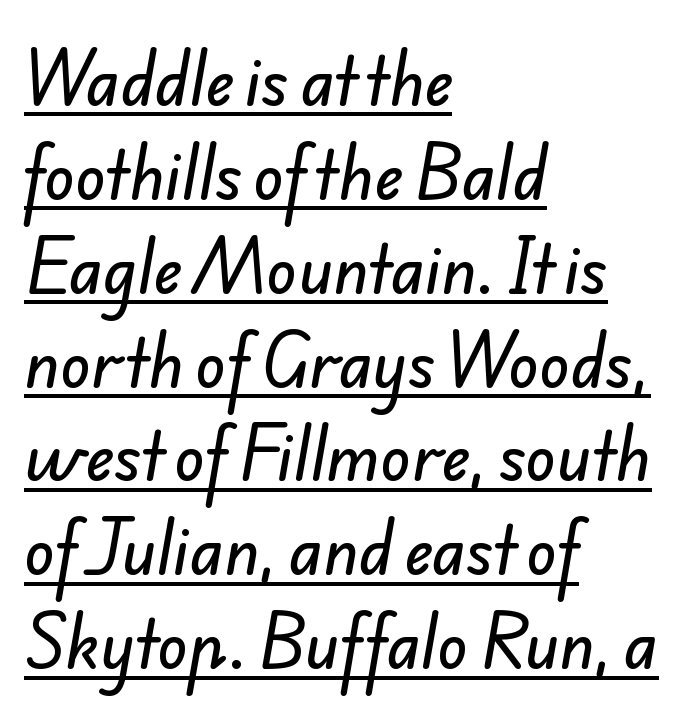
{"serif": "no", "width": "normal", "stroke_contrast": "low", "x_height": "small", "monospaced": "no", "underline": "yes", "align": "left", "line_spacing": "normal", "line_spacing_ratio": 1.49, "letter_spacing": "normal", "letter_spacing_em": 0.0, "glyph_px": 63}
